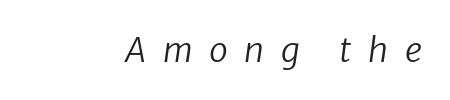
{"serif": "no", "bold": "no", "weight": "regular", "width": "normal", "stroke_contrast": "low", "x_height": "medium", "monospaced": "no", "underline": "no", "letter_spacing": "wide", "letter_spacing_em": 0.49, "glyph_px": 34}
